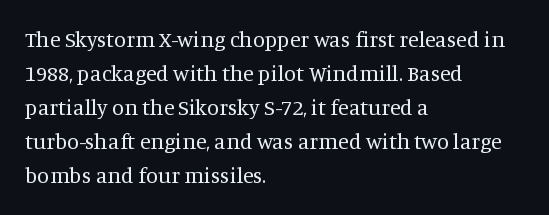
The image shows 22 px text type, upright; set left-aligned, normal line spacing (1.55x), normal letter spacing, not underlined.
